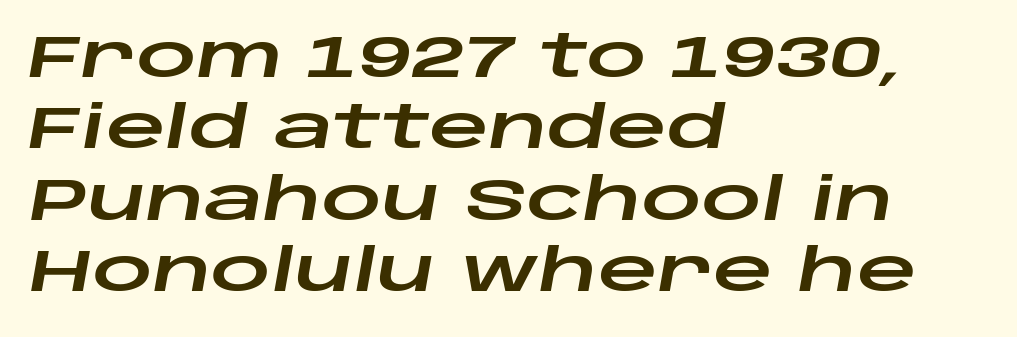
Proportional: the letters do not fall into vertical columns. Between one letter and the next there's only the usual sliver of space. The space directly below the letters is spotless. This sample uses an oblique cut, with every glyph tilted off the vertical.
